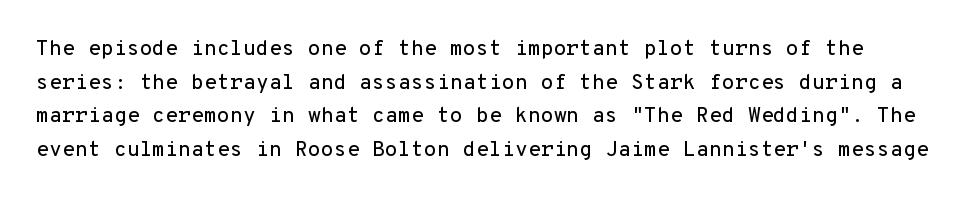
Default kerning and tracking; the words read as compact shapes. Upright lettering throughout. The space between consecutive lines is moderate. Type without underlining.
